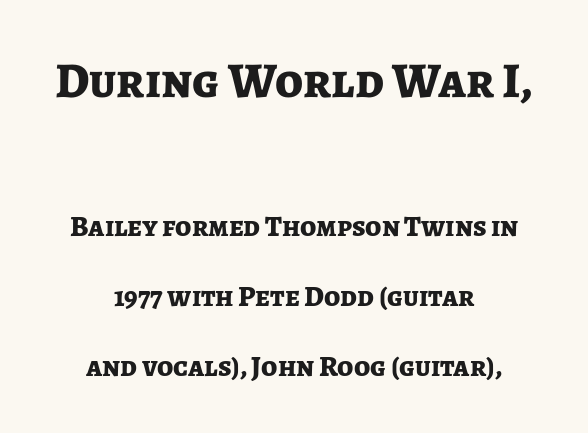
Character widths vary here, with narrow letters taking less room than wide ones. Every letter is thick-stroked: bold, no question. Larger block? The one above; the one below is distinctly smaller. Between one letter and the next there's only the usual sliver of space.
